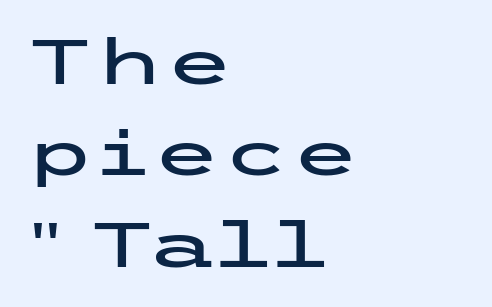
The image shows 63 px wide sans-serif type, upright; set left-aligned, normal line spacing (1.45x), normal letter spacing, not underlined; low stroke contrast and a medium x-height.
